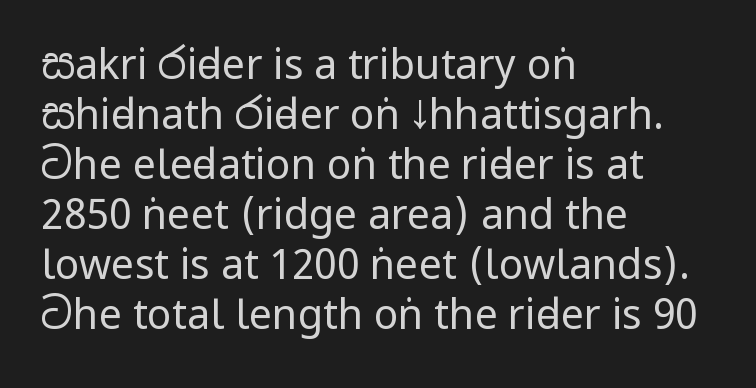
Q: Is the text bold? A: No.
Q: Is the text italic (slanted)? A: No, it is upright.
Q: Is the typeface a serif or a sans-serif typeface? A: Sans-serif.
Q: Is the text underlined? A: No.
Q: How is the paragraph aligned? A: Left-aligned.
Q: Is the spacing between letters normal or unusually wide? A: Normal.
Q: Width (condensed, normal, or wide)? A: Condensed.
Q: Stroke contrast? A: Low.
